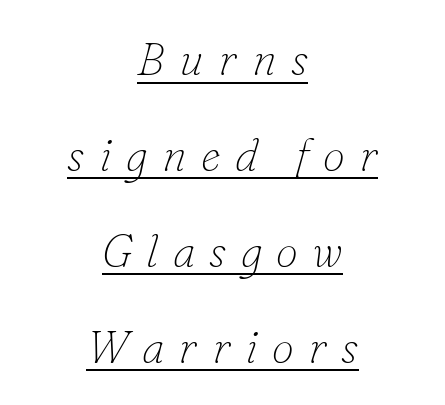
No letter is thick-stroked: the sample isn't bold. Varying glyph widths throughout — classic text-font behaviour. The characters display serif detailing at their extremities. The glyphs look as if they've been sheared to an angle. What stands out about the letter spacing? Its width — letters are far apart. Airy leading.
